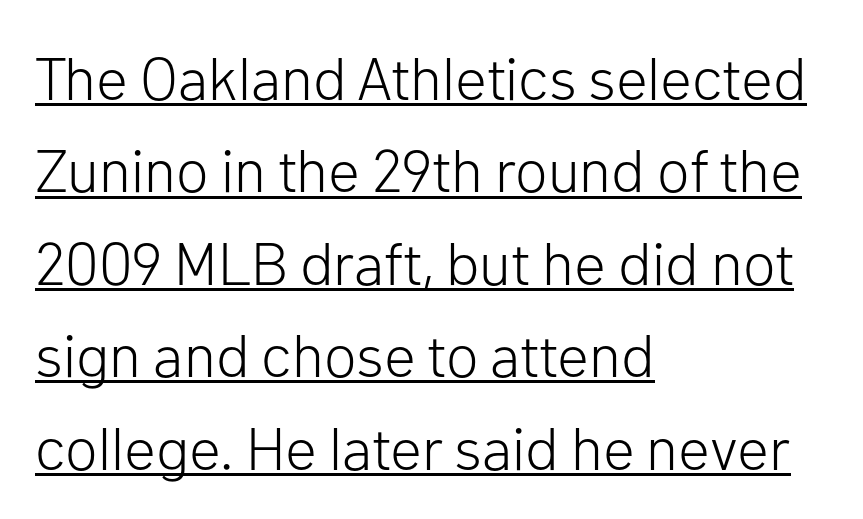
Q: Is the text bold? A: No.
Q: Is the text italic (slanted)? A: No, it is upright.
Q: Is the typeface a serif or a sans-serif typeface? A: Sans-serif.
Q: Is the text underlined? A: Yes.
Q: How is the paragraph aligned? A: Left-aligned.
Q: Is the spacing between letters normal or unusually wide? A: Normal.
Q: Is the spacing between lines tight, normal or loose? A: Normal.
Q: Width (condensed, normal, or wide)? A: Normal.
Q: Stroke contrast? A: Low.
Q: x-height? A: Medium.
Q: Monospaced? A: No.
